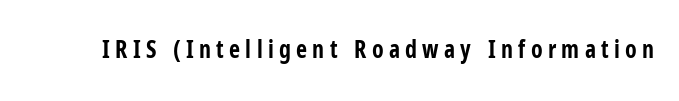
{"italic": "no", "bold": "yes", "underline": "no", "letter_spacing": "wide", "letter_spacing_em": 0.22, "glyph_px": 24}
